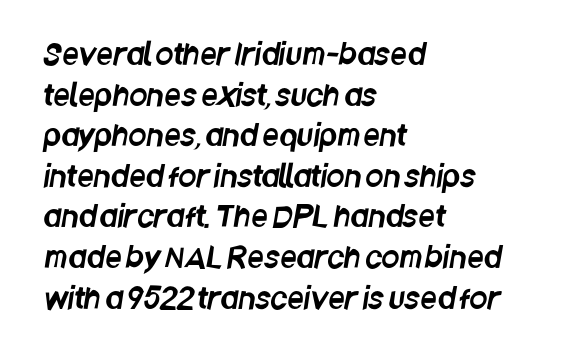
{"serif": "no", "width": "condensed", "stroke_contrast": "low", "x_height": "large", "monospaced": "no", "underline": "no", "align": "left", "line_spacing": "normal", "line_spacing_ratio": 1.4, "letter_spacing": "normal", "letter_spacing_em": 0.0, "glyph_px": 29}
